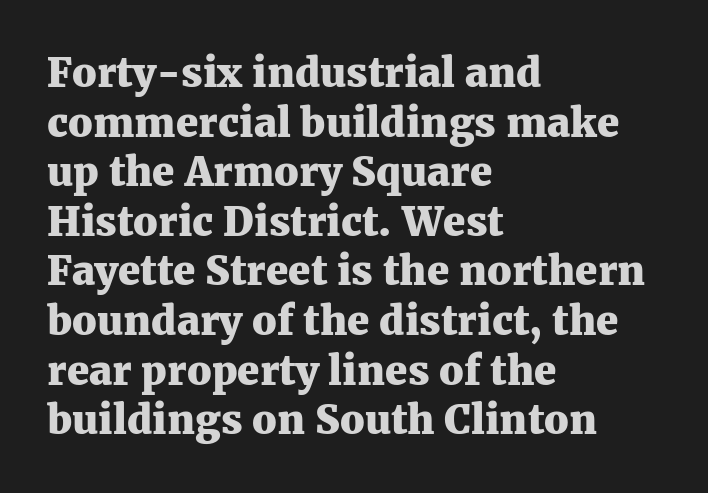
The face used here is proportionally spaced, like ordinary book or web type. Honestly, the letter spacing is just normal — you wouldn't notice it. Tall strokes in this sample are plumb rather than angled. The characters display serif detailing at their extremities. The baseline area is clear.
